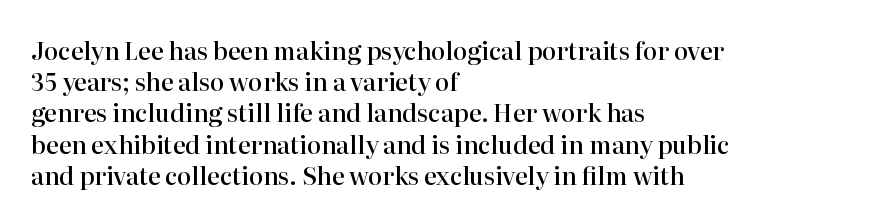
{"italic": "no", "bold": "semi", "underline": "no", "align": "left", "line_spacing": "normal", "line_spacing_ratio": 1.3, "letter_spacing": "normal", "letter_spacing_em": 0.0, "glyph_px": 24}
